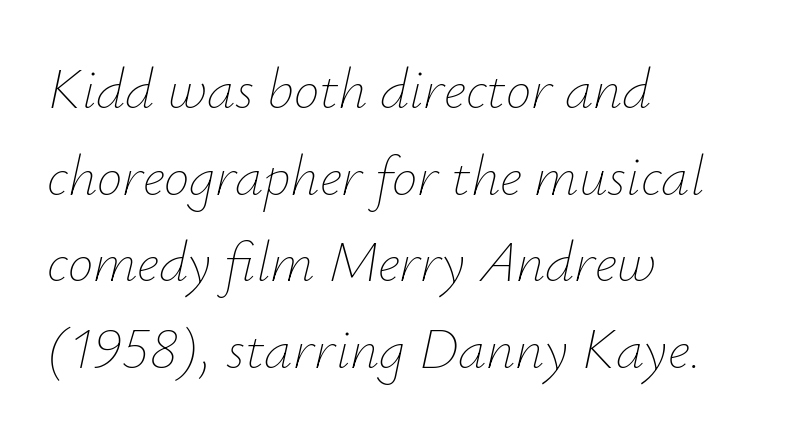
The image shows 57 px thin type, italic (leaning right); set left-aligned, normal line spacing (1.52x), normal letter spacing, not underlined; low stroke contrast and a small x-height.
